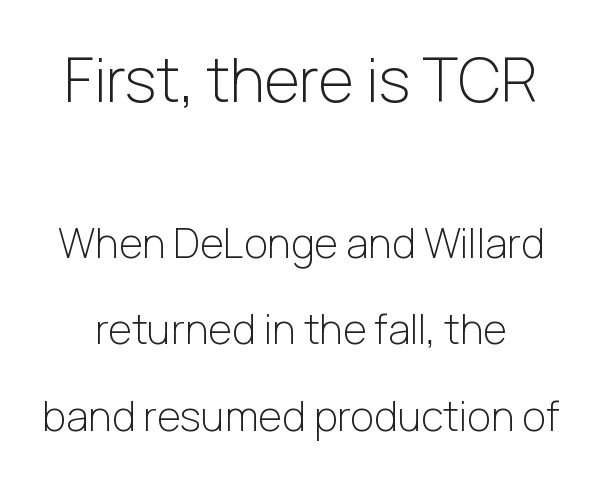
No extra ink here — the face is not bold. This is roman type, the default non-slanted kind. What kind of face is this? One without serifs — a sans. Looks like regular typesetting: each glyph gets only the width it needs.
